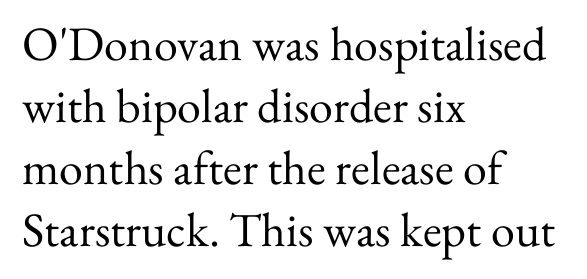
Q: Is the text bold? A: No.
Q: Is the text italic (slanted)? A: No, it is upright.
Q: Is the typeface a serif or a sans-serif typeface? A: Serif.
Q: Is the text underlined? A: No.
Q: How is the paragraph aligned? A: Left-aligned.
Q: Is the spacing between letters normal or unusually wide? A: Normal.
Q: Is the spacing between lines tight, normal or loose? A: Normal.
Q: Width (condensed, normal, or wide)? A: Normal.
Q: Stroke contrast? A: Medium.
Q: x-height? A: Small.
Q: Monospaced? A: No.
